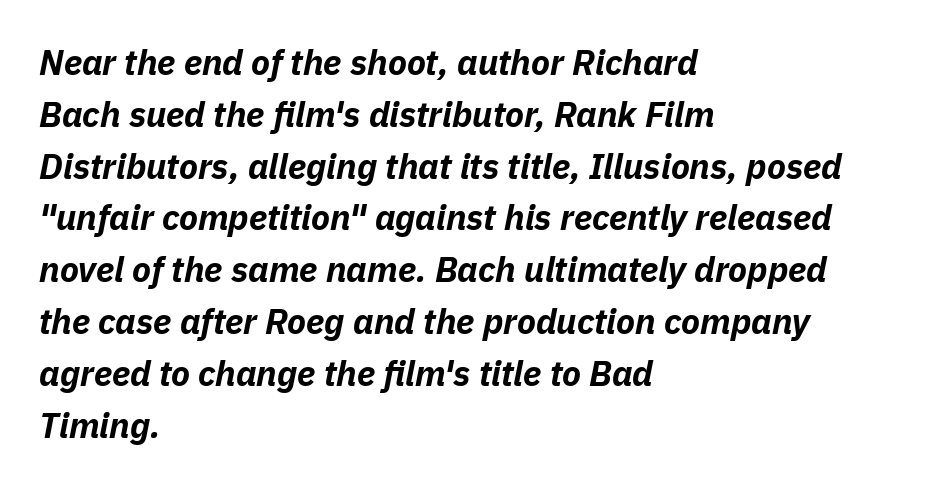
Strokes here are thick enough to call this a true bold. Regarding leading, the lines here are spaced in the standard way. No extra tracking has been applied to these lines. A clean baseline with only descenders dipping below it.
